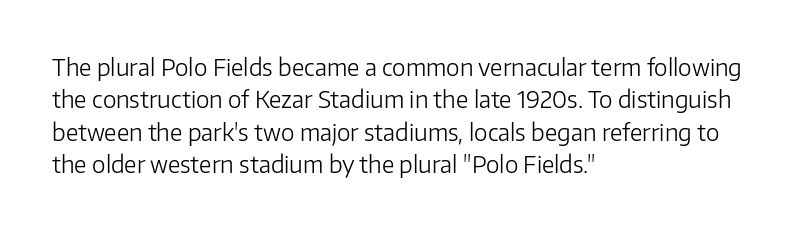
The image shows 23 px text type, upright; set left-aligned, normal line spacing (1.41x), normal letter spacing, not underlined.
